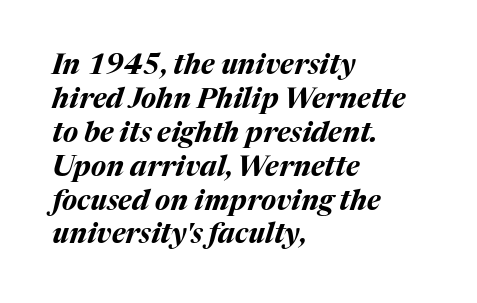
Tracking value appears to be zero — textbook default spacing. Varying glyph widths throughout — classic text-font behaviour. Its strokes are broad and dark, the hallmark of bold type. Left-aligned paragraph, ragged on the right.
